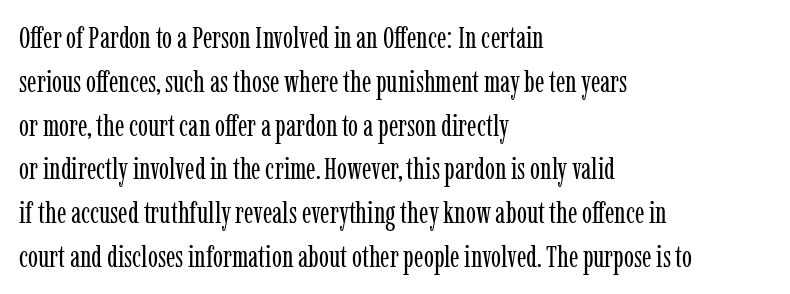
{"serif": "yes", "italic": "no", "bold": "no", "weight": "regular", "width": "condensed", "stroke_contrast": "low", "x_height": "medium", "monospaced": "no", "underline": "no", "align": "left", "line_spacing": "normal", "line_spacing_ratio": 1.46, "letter_spacing": "normal", "letter_spacing_em": 0.0, "glyph_px": 30}
